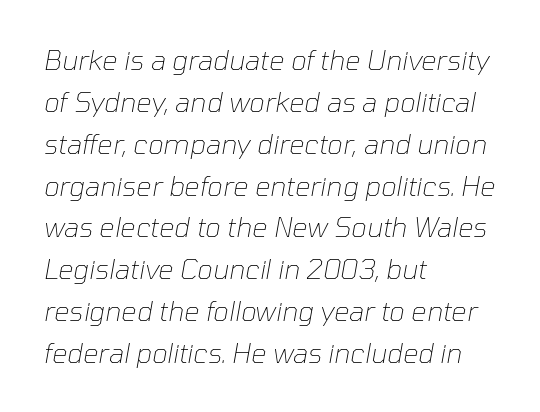
Q: Is the text bold? A: No.
Q: Is the text italic (slanted)? A: Yes, it leans right by about 10 degrees.
Q: Is the text underlined? A: No.
Q: How is the paragraph aligned? A: Left-aligned.
Q: Is the spacing between letters normal or unusually wide? A: Normal.
Q: Is the spacing between lines tight, normal or loose? A: Normal.
